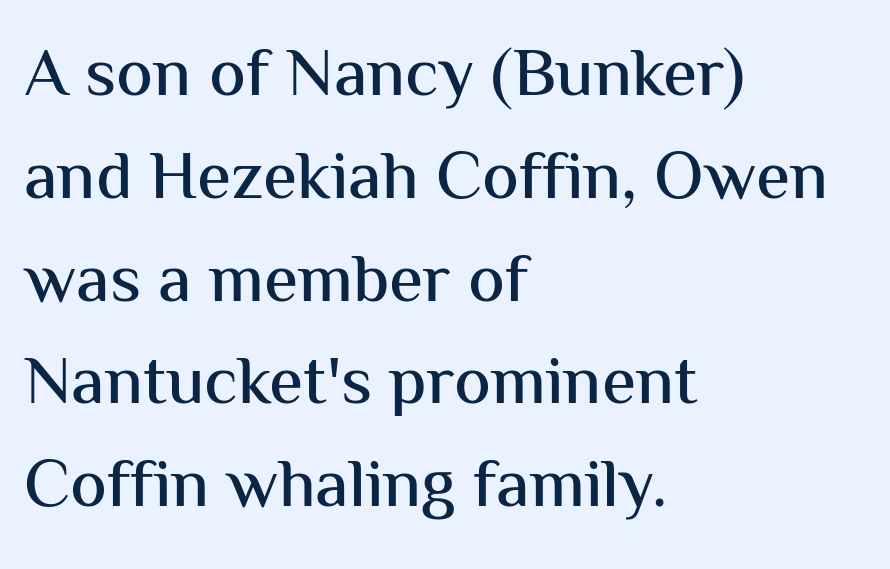
{"serif": "no", "italic": "no", "width": "normal", "stroke_contrast": "medium", "x_height": "medium", "monospaced": "no", "underline": "no", "align": "left", "line_spacing": "normal", "line_spacing_ratio": 1.49, "letter_spacing": "normal", "letter_spacing_em": 0.0, "glyph_px": 69}
